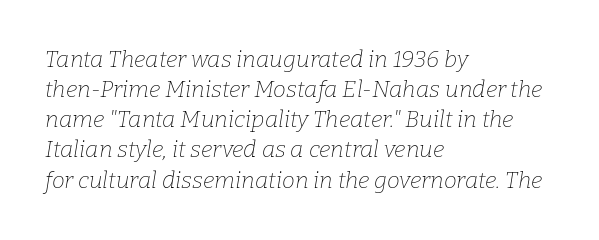
Q: Is the text bold? A: No.
Q: Is the text italic (slanted)? A: Yes, it leans right by about 9 degrees.
Q: Is the text underlined? A: No.
Q: How is the paragraph aligned? A: Left-aligned.
Q: Is the spacing between letters normal or unusually wide? A: Normal.
Q: Is the spacing between lines tight, normal or loose? A: Normal.
